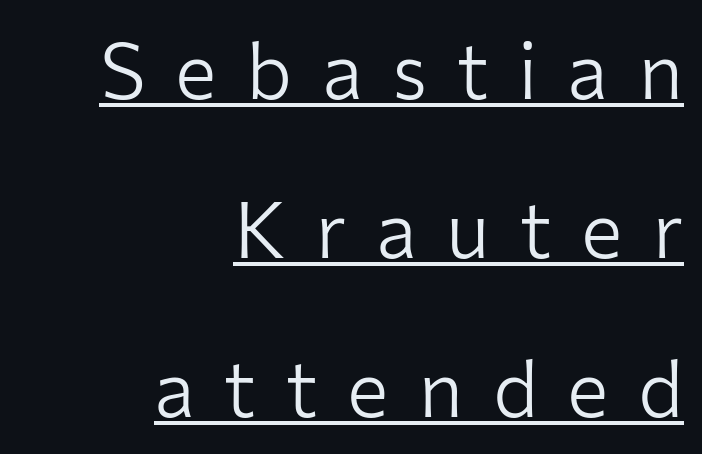
Q: Is the text bold? A: No.
Q: Is the text italic (slanted)? A: No, it is upright.
Q: Is the typeface a serif or a sans-serif typeface? A: Sans-serif.
Q: Is the text underlined? A: Yes.
Q: How is the paragraph aligned? A: Right-aligned.
Q: Is the spacing between letters normal or unusually wide? A: Unusually wide.
Q: Is the spacing between lines tight, normal or loose? A: Loose.
Q: Width (condensed, normal, or wide)? A: Normal.
Q: Stroke contrast? A: Low.
Q: x-height? A: Medium.
Q: Monospaced? A: No.
